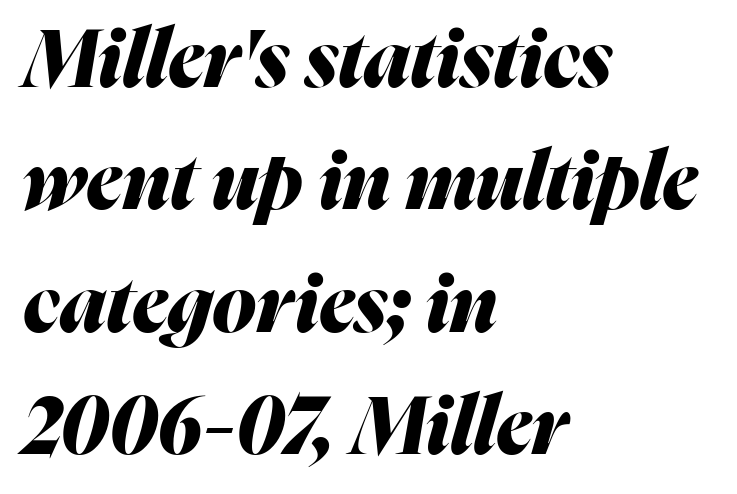
{"italic": "yes", "lean": "right", "slant_degrees": 16, "bold": "yes", "weight": "heavy", "width": "normal", "stroke_contrast": "medium", "x_height": "medium", "monospaced": "no", "underline": "no", "align": "left", "line_spacing": "normal", "line_spacing_ratio": 1.53, "letter_spacing": "normal", "letter_spacing_em": 0.0, "glyph_px": 80}
